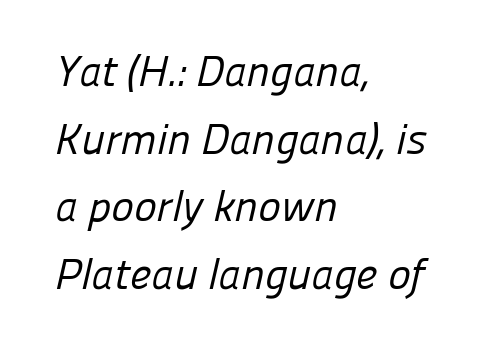
Q: Is the text bold? A: No.
Q: Is the typeface a serif or a sans-serif typeface? A: Sans-serif.
Q: Is the text underlined? A: No.
Q: How is the paragraph aligned? A: Left-aligned.
Q: Is the spacing between letters normal or unusually wide? A: Normal.
Q: Is the spacing between lines tight, normal or loose? A: Normal.
Q: Width (condensed, normal, or wide)? A: Normal.
Q: Stroke contrast? A: Low.
Q: x-height? A: Medium.
Q: Monospaced? A: No.
